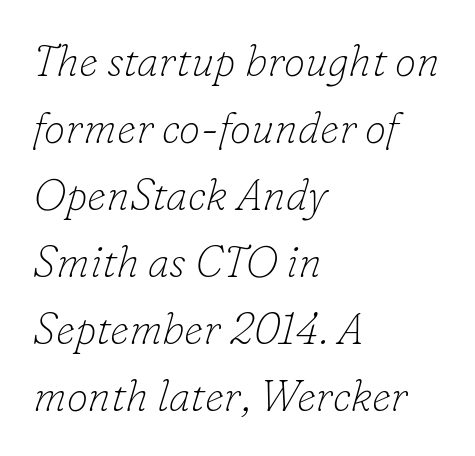
Q: Is the text bold? A: No.
Q: Is the text italic (slanted)? A: Yes, it leans right by about 16 degrees.
Q: Is the typeface a serif or a sans-serif typeface? A: Serif.
Q: Is the text underlined? A: No.
Q: How is the paragraph aligned? A: Left-aligned.
Q: Is the spacing between letters normal or unusually wide? A: Normal.
Q: Is the spacing between lines tight, normal or loose? A: Normal.
Q: Width (condensed, normal, or wide)? A: Normal.
Q: Stroke contrast? A: Low.
Q: x-height? A: Small.
Q: Monospaced? A: No.
